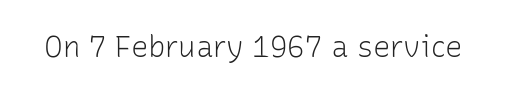
The image shows 29 px light sans-serif type, upright; set normal letter spacing, not underlined; low stroke contrast and a medium x-height.
